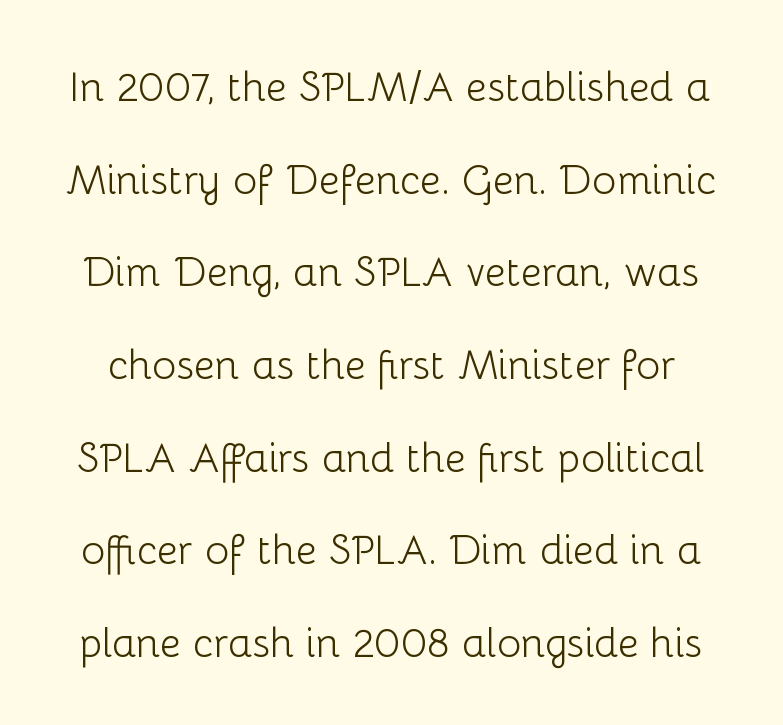
{"serif": "no", "italic": "no", "bold": "no", "weight": "light", "width": "normal", "stroke_contrast": "low", "x_height": "medium", "monospaced": "no", "underline": "no", "line_spacing": "loose", "line_spacing_ratio": 2.26, "letter_spacing": "normal", "letter_spacing_em": 0.0, "glyph_px": 41}
